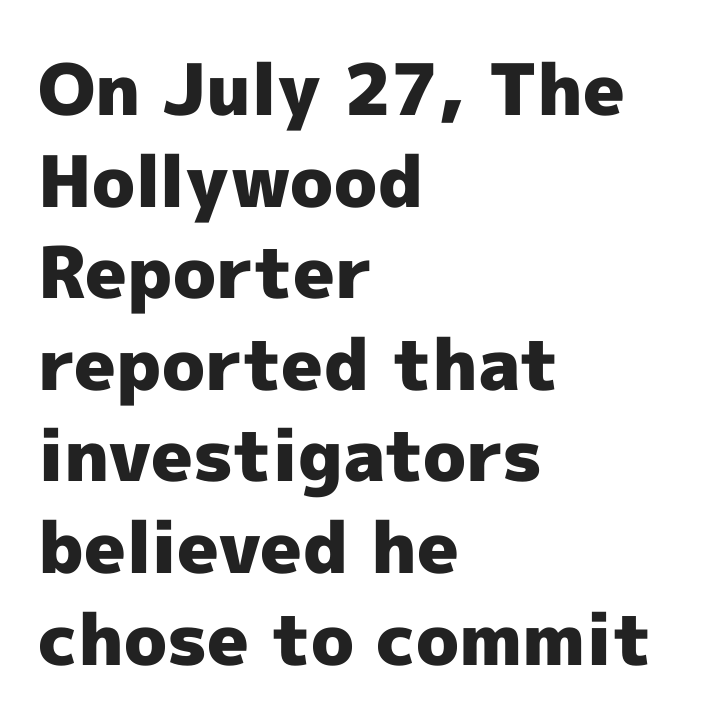
Examine the stroke ends and you'll find no serifs. Heavy, bold letterforms. Tracking value appears to be zero — textbook default spacing. Descender tails drop into unmarked territory. Teacher's note: observe the even left margin — that is flush-left alignment. Character widths vary here, with narrow letters taking less room than wide ones.
